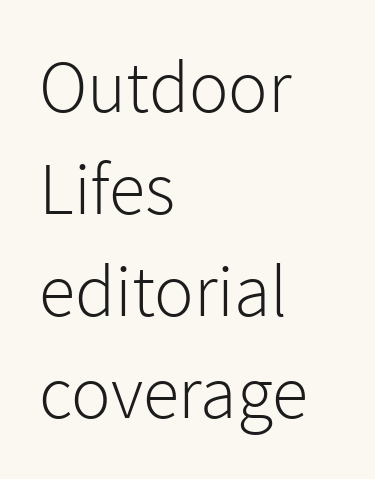
Q: Is the text bold? A: No.
Q: Is the text italic (slanted)? A: No, it is upright.
Q: Is the typeface a serif or a sans-serif typeface? A: Sans-serif.
Q: Is the text underlined? A: No.
Q: How is the paragraph aligned? A: Left-aligned.
Q: Is the spacing between letters normal or unusually wide? A: Normal.
Q: Is the spacing between lines tight, normal or loose? A: Normal.
Q: Width (condensed, normal, or wide)? A: Normal.
Q: x-height? A: Medium.
Q: Monospaced? A: No.
